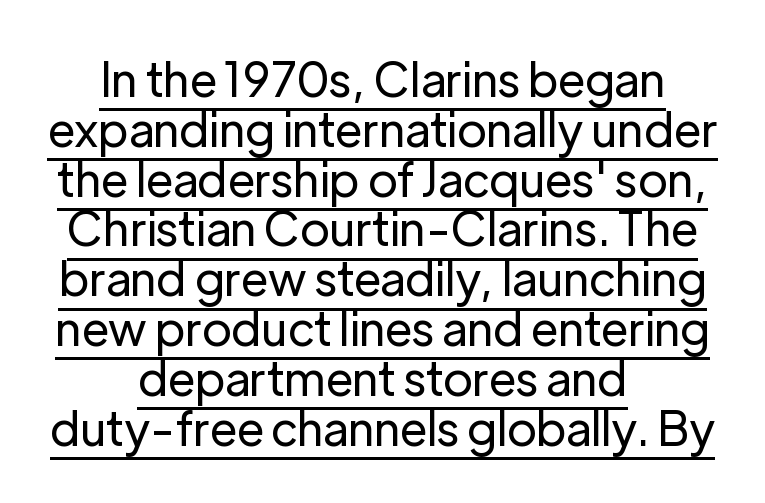
The image shows 47 px regular-weight sans-serif type, upright; set centered, tight line spacing (1.06x), normal letter spacing, underlined; low stroke contrast and a medium x-height.
